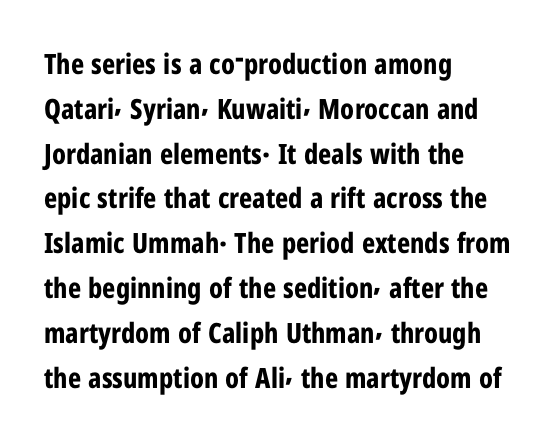
{"serif": "no", "italic": "no", "bold": "yes", "weight": "bold", "width": "condensed", "stroke_contrast": "low", "x_height": "medium", "monospaced": "no", "underline": "no", "align": "left", "line_spacing": "normal", "line_spacing_ratio": 1.6, "letter_spacing": "normal", "letter_spacing_em": 0.0, "glyph_px": 28}
